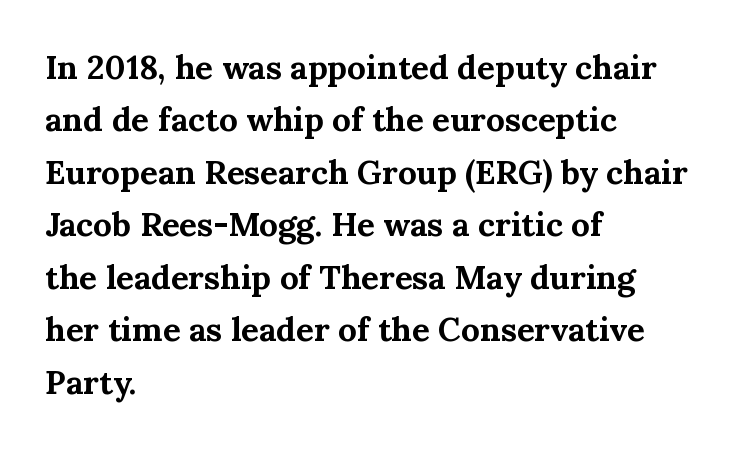
The image shows 33 px bold serif type, upright; set left-aligned, normal line spacing (1.59x), normal letter spacing, not underlined; medium stroke contrast and a medium x-height.
